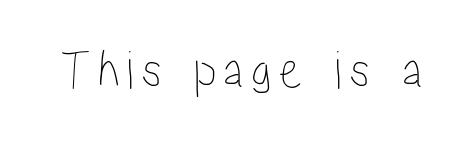
The image shows 55 px condensed type, upright; set not underlined; low stroke contrast and a medium x-height.
